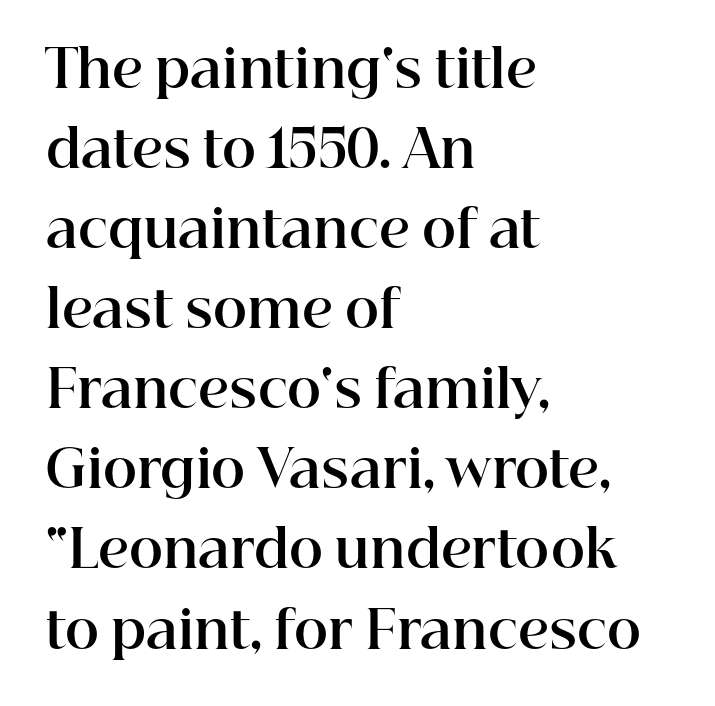
The image shows 52 px bold serif type, upright; set left-aligned, normal line spacing (1.54x), normal letter spacing, not underlined; high stroke contrast and a medium x-height.
